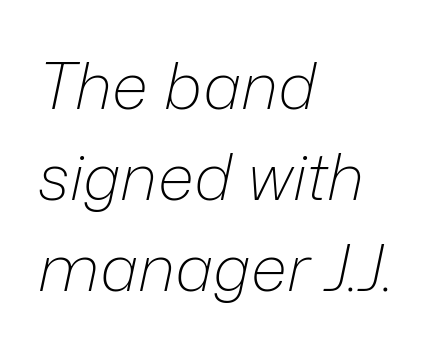
{"italic": "yes", "lean": "right", "slant_degrees": 12, "bold": "no", "weight": "light", "width": "normal", "stroke_contrast": "low", "x_height": "medium", "monospaced": "no", "underline": "no", "align": "left", "line_spacing": "normal", "line_spacing_ratio": 1.4, "letter_spacing": "normal", "letter_spacing_em": 0.0, "glyph_px": 65}
